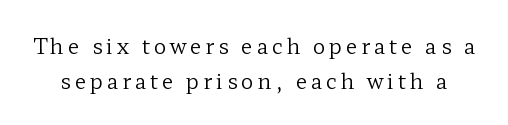
{"italic": "no", "bold": "no", "underline": "no", "line_spacing": "normal", "line_spacing_ratio": 1.65, "glyph_px": 21}
